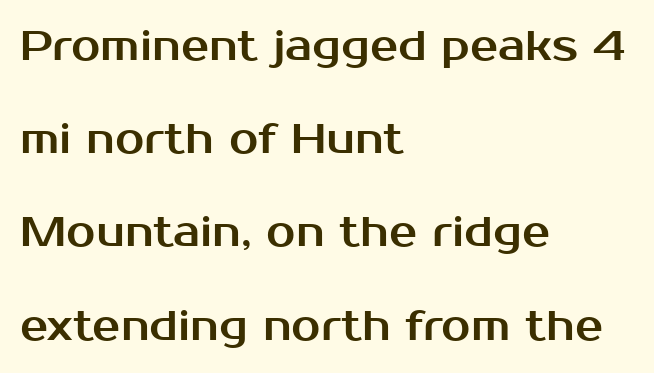
Q: Is the text italic (slanted)? A: No, it is upright.
Q: Is the typeface a serif or a sans-serif typeface? A: Sans-serif.
Q: Is the text underlined? A: No.
Q: How is the paragraph aligned? A: Left-aligned.
Q: Is the spacing between letters normal or unusually wide? A: Normal.
Q: Is the spacing between lines tight, normal or loose? A: Loose.
Q: Width (condensed, normal, or wide)? A: Normal.
Q: Stroke contrast? A: Medium.
Q: x-height? A: Medium.
Q: Monospaced? A: No.
